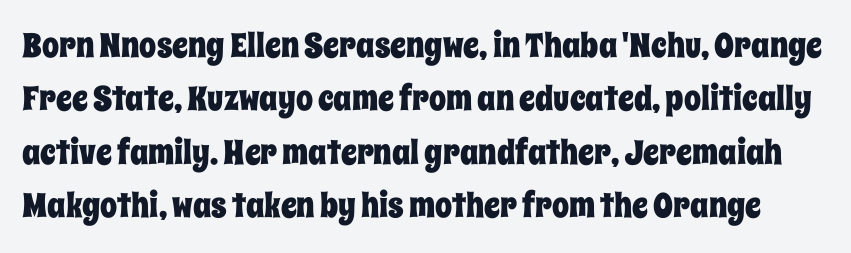
{"italic": "no", "width": "condensed", "stroke_contrast": "low", "x_height": "large", "monospaced": "no", "underline": "no", "line_spacing": "normal", "line_spacing_ratio": 1.57, "letter_spacing": "normal", "letter_spacing_em": 0.0, "glyph_px": 34}
